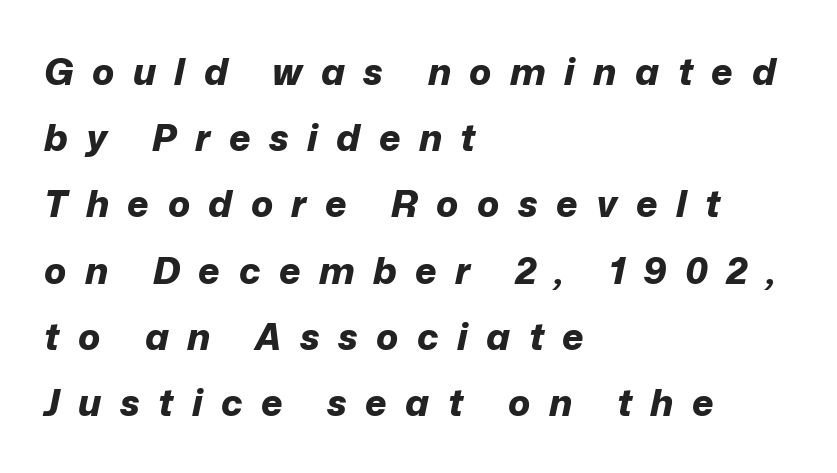
Q: Is the text bold? A: Yes.
Q: Is the text italic (slanted)? A: Yes, it leans right by about 12 degrees.
Q: Is the text underlined? A: No.
Q: How is the paragraph aligned? A: Left-aligned.
Q: Is the spacing between letters normal or unusually wide? A: Unusually wide.
Q: Width (condensed, normal, or wide)? A: Normal.
Q: Stroke contrast? A: Low.
Q: x-height? A: Medium.
Q: Monospaced? A: No.
